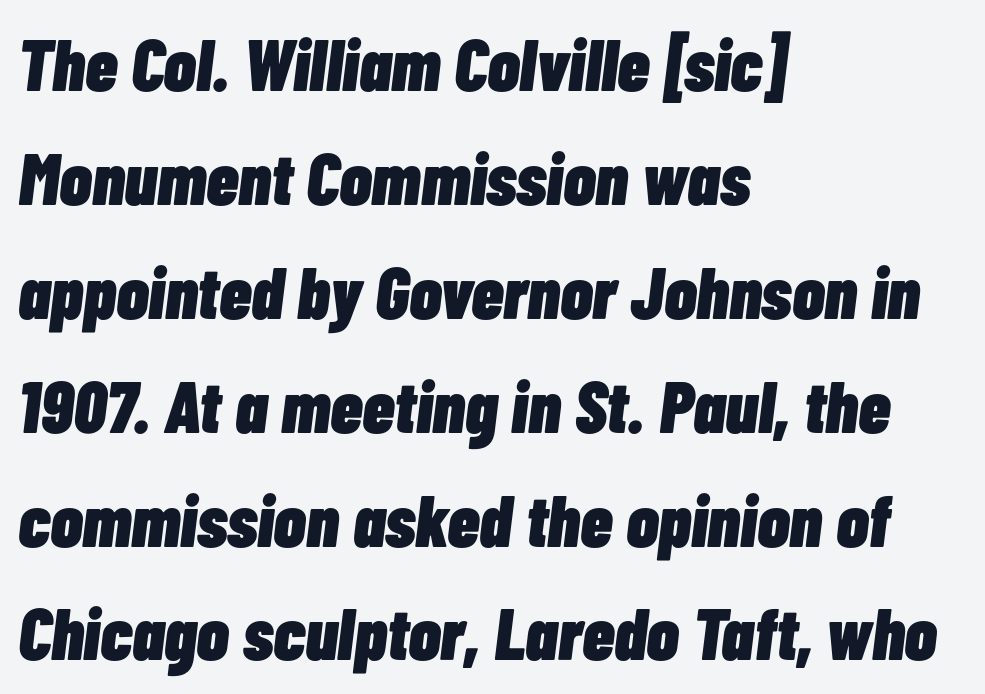
Line starts are locked; line ends wander. This sample has the flowing, uneven cadence of proportional lettering. Tracking here is standard; glyphs follow each other at the usual distance. Set as a true bold cut, around the 700 mark. Honestly, there is no underline to notice here at all. Each new line begins a customary step beneath the previous one.
